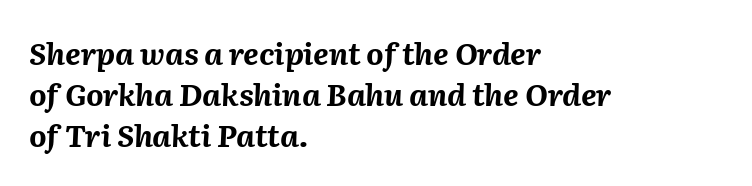
Q: Is the text bold? A: Yes.
Q: Is the text italic (slanted)? A: Yes, it leans right by about 2 degrees.
Q: Is the text underlined? A: No.
Q: How is the paragraph aligned? A: Left-aligned.
Q: Is the spacing between letters normal or unusually wide? A: Normal.
Q: Is the spacing between lines tight, normal or loose? A: Normal.
Q: Width (condensed, normal, or wide)? A: Normal.
Q: Stroke contrast? A: Medium.
Q: x-height? A: Medium.
Q: Monospaced? A: No.
